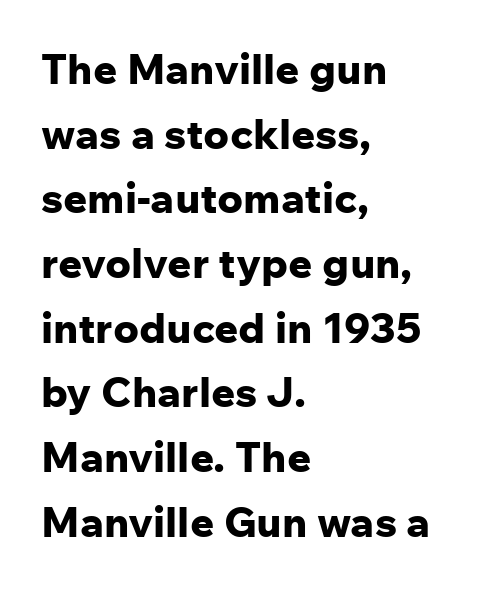
The image shows 42 px bold sans-serif type, upright; set left-aligned, normal line spacing (1.54x), normal letter spacing, not underlined; low stroke contrast and a medium x-height.
